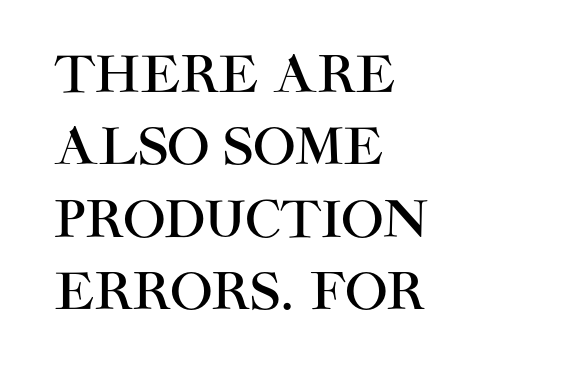
The image shows 50 px sans-serif type, upright; set left-aligned, normal line spacing (1.45x), normal letter spacing, not underlined; high stroke contrast and a large x-height.
